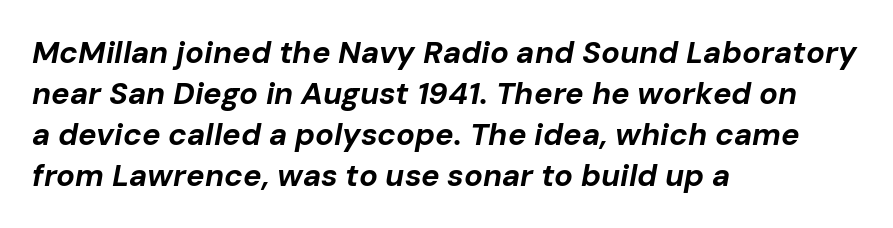
Q: Is the text bold? A: Yes.
Q: Is the text italic (slanted)? A: Yes, it leans right by about 10 degrees.
Q: Is the text underlined? A: No.
Q: How is the paragraph aligned? A: Left-aligned.
Q: Is the spacing between letters normal or unusually wide? A: Normal.
Q: Is the spacing between lines tight, normal or loose? A: Normal.
Q: Width (condensed, normal, or wide)? A: Normal.
Q: Stroke contrast? A: Low.
Q: x-height? A: Medium.
Q: Monospaced? A: No.
